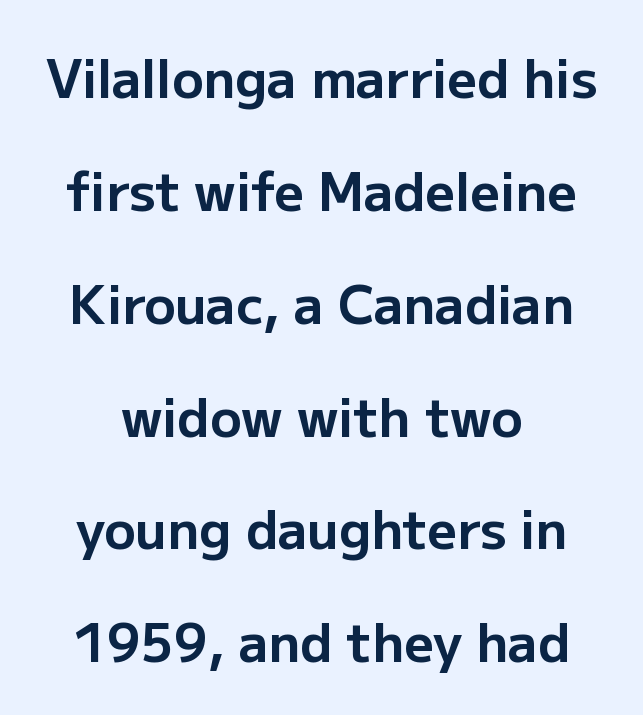
Q: Is the text bold? A: Yes.
Q: Is the text italic (slanted)? A: No, it is upright.
Q: Is the typeface a serif or a sans-serif typeface? A: Sans-serif.
Q: Is the text underlined? A: No.
Q: Is the spacing between letters normal or unusually wide? A: Normal.
Q: Is the spacing between lines tight, normal or loose? A: Loose.
Q: Width (condensed, normal, or wide)? A: Normal.
Q: Stroke contrast? A: Low.
Q: x-height? A: Medium.
Q: Monospaced? A: No.
